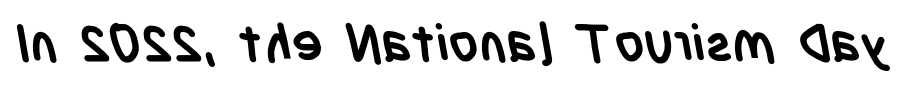
This sample has the flowing, uneven cadence of proportional lettering. Typesetter's note: full bold, strokes at maximum text heaviness. The text was rendered using a sans face with plain stroke endings. The type is set solid horizontally, with unmodified tracking. Each row of text sits above clean, open space.
